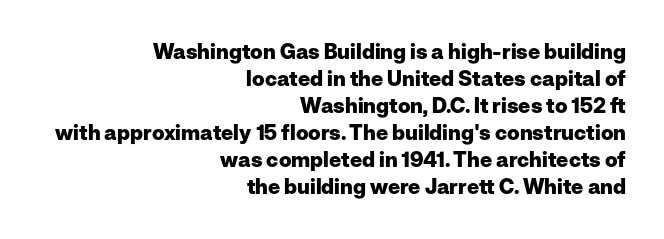
{"italic": "no", "bold": "yes", "underline": "no", "align": "right", "line_spacing": "normal", "line_spacing_ratio": 1.29, "letter_spacing": "normal", "letter_spacing_em": 0.0, "glyph_px": 21}
